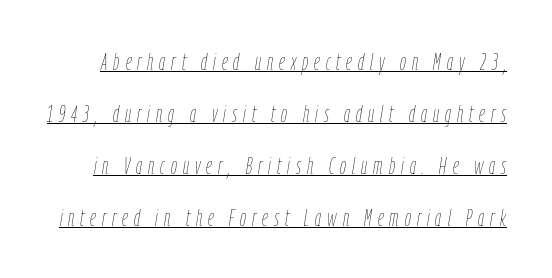
Airy leading. Think standard paragraph weight, or any step lighter than that. The glyphs are accompanied by a horizontal stroke just below them. This sample uses expanded letter spacing, leaving extra air between glyphs. Every character sits at an angle, as italics do.
